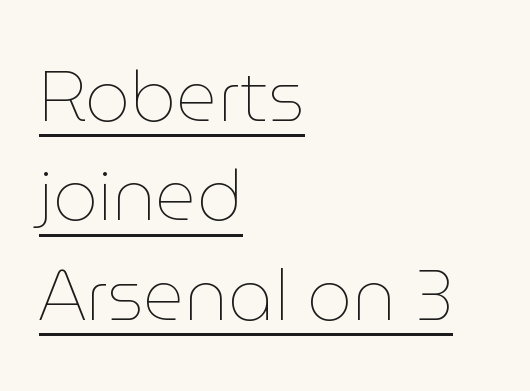
Q: Is the text bold? A: No.
Q: Is the text italic (slanted)? A: No, it is upright.
Q: Is the text underlined? A: Yes.
Q: How is the paragraph aligned? A: Left-aligned.
Q: Is the spacing between letters normal or unusually wide? A: Normal.
Q: Is the spacing between lines tight, normal or loose? A: Normal.
Q: Width (condensed, normal, or wide)? A: Normal.
Q: Stroke contrast? A: Low.
Q: x-height? A: Medium.
Q: Monospaced? A: No.
